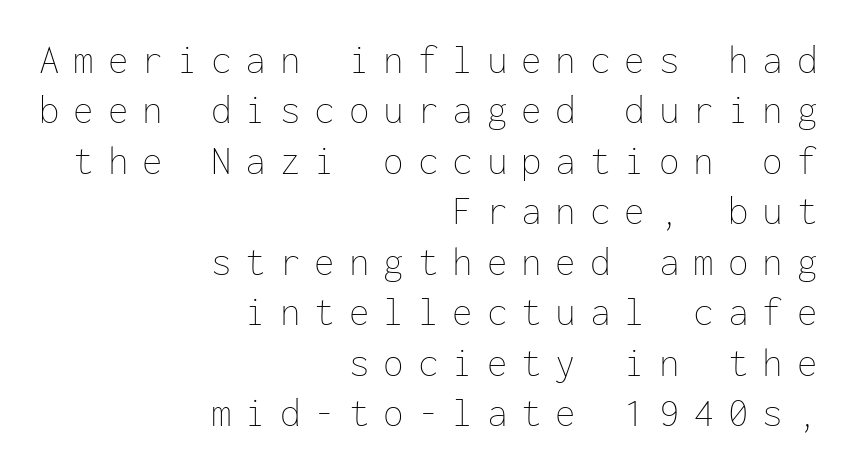
The image shows 41 px thin type, upright, monospaced; set right-aligned, line spacing 1.23x, unusually wide letter spacing (+0.34 em), not underlined; low stroke contrast and a medium x-height.
